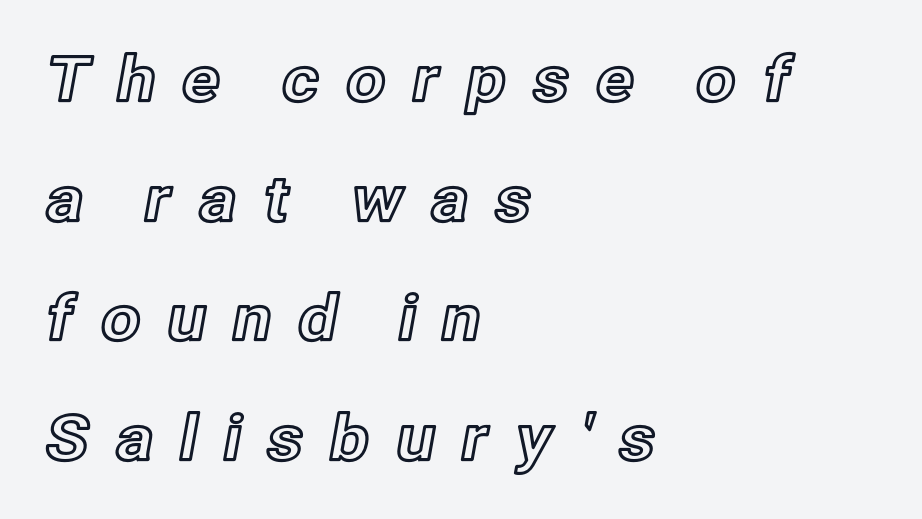
Q: Is the text italic (slanted)? A: Yes.
Q: Is the text underlined? A: No.
Q: How is the paragraph aligned? A: Left-aligned.
Q: Is the spacing between letters normal or unusually wide? A: Unusually wide.
Q: Is the spacing between lines tight, normal or loose? A: Loose.
Q: Width (condensed, normal, or wide)? A: Normal.
Q: x-height? A: Medium.
Q: Monospaced? A: No.
